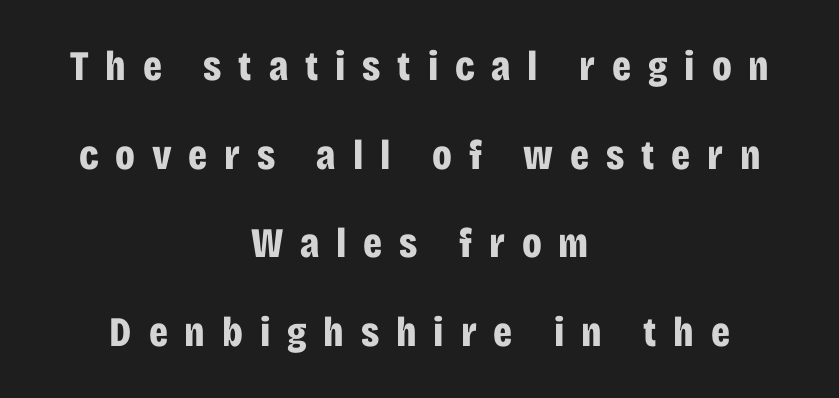
The image shows 42 px bold, condensed sans-serif type, upright; set centered, loose line spacing (2.11x), unusually wide letter spacing (+0.4 em), not underlined; low stroke contrast and a large x-height.
